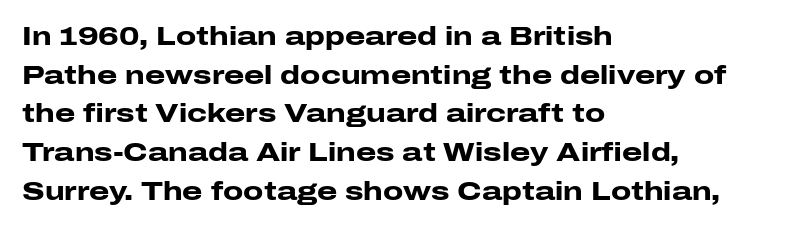
The image shows 26 px bold type, upright; set left-aligned, normal line spacing (1.49x), normal letter spacing, not underlined.
